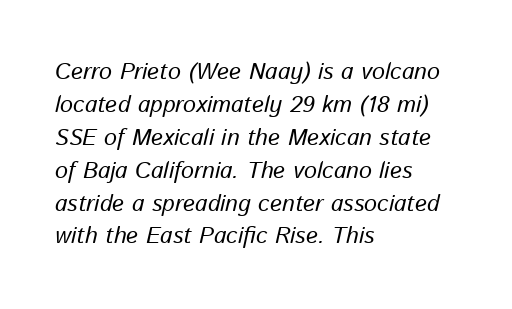
Plain, unruled lines of type. Teacher's note: observe the even left margin — that is flush-left alignment. A typesetter would call this leading conventional body-copy spacing. Stem width sits at or under what a default text font uses. This sample uses plain, unmodified letter spacing. This is oblique type, the kind used for emphasis or titles.
